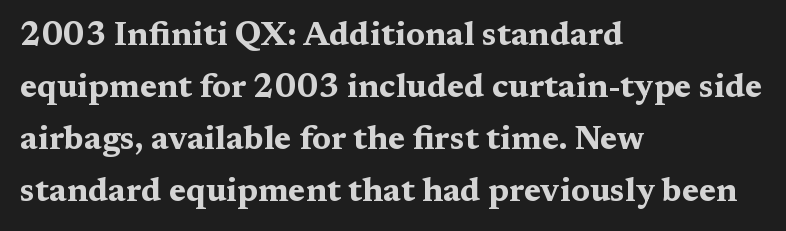
This sample keeps an unexceptional amount of space between lines. Each letter keeps its own natural width here, so spacing adapts to shape. Teacher's note: observe the even left margin — that is flush-left alignment. Lines of text with bare space underneath.
